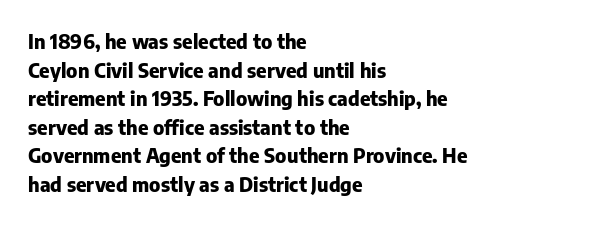
{"italic": "no", "bold": "yes", "underline": "no", "align": "left", "line_spacing": "normal", "line_spacing_ratio": 1.43, "letter_spacing": "normal", "letter_spacing_em": 0.0, "glyph_px": 20}
